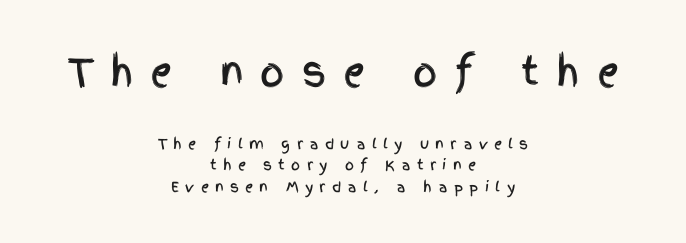
Top chunk: large. Bottom chunk: small. The rendering uses natural spacing where letterforms have individual widths. Quick note: not italic, upright. Short note: letters widely spaced.
